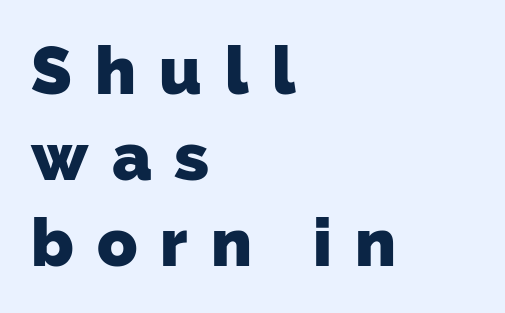
Q: Is the text bold? A: Yes.
Q: Is the typeface a serif or a sans-serif typeface? A: Sans-serif.
Q: Is the text underlined? A: No.
Q: How is the paragraph aligned? A: Left-aligned.
Q: Is the spacing between letters normal or unusually wide? A: Unusually wide.
Q: Is the spacing between lines tight, normal or loose? A: Normal.
Q: Width (condensed, normal, or wide)? A: Normal.
Q: Stroke contrast? A: Low.
Q: x-height? A: Medium.
Q: Monospaced? A: No.
